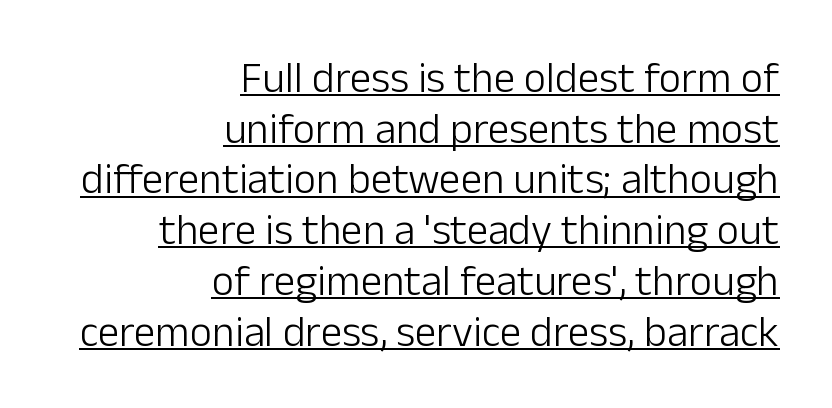
{"serif": "no", "italic": "no", "bold": "no", "weight": "light", "width": "normal", "stroke_contrast": "low", "x_height": "medium", "monospaced": "no", "underline": "yes", "align": "right", "line_spacing_ratio": 1.18, "letter_spacing": "normal", "letter_spacing_em": 0.0, "glyph_px": 43}
